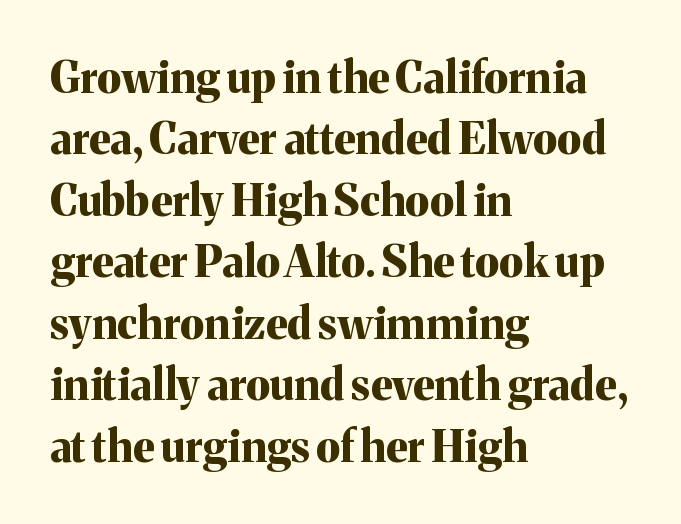
Q: Is the text bold? A: Yes.
Q: Is the text italic (slanted)? A: No, it is upright.
Q: Is the typeface a serif or a sans-serif typeface? A: Serif.
Q: Is the text underlined? A: No.
Q: How is the paragraph aligned? A: Left-aligned.
Q: Is the spacing between letters normal or unusually wide? A: Normal.
Q: Is the spacing between lines tight, normal or loose? A: Normal.
Q: Width (condensed, normal, or wide)? A: Normal.
Q: Stroke contrast? A: Medium.
Q: x-height? A: Medium.
Q: Monospaced? A: No.
